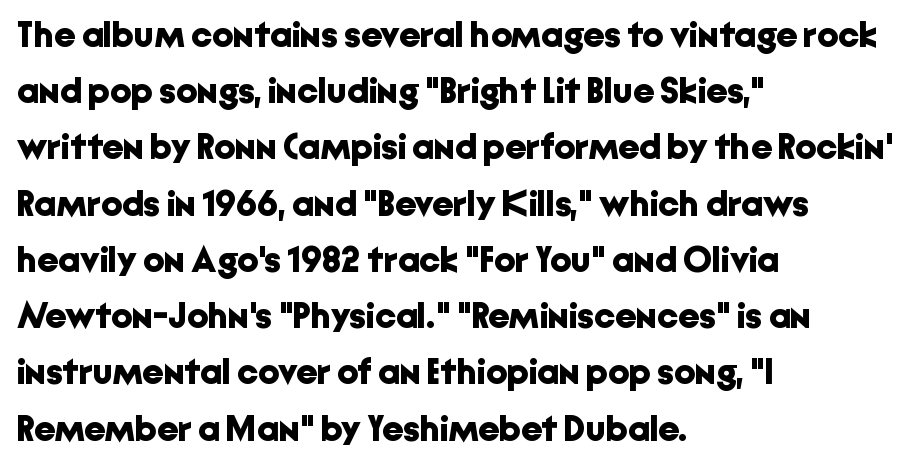
{"serif": "no", "italic": "no", "bold": "yes", "weight": "bold", "width": "normal", "stroke_contrast": "low", "x_height": "medium", "monospaced": "no", "underline": "no", "align": "left", "line_spacing": "normal", "line_spacing_ratio": 1.52, "letter_spacing": "normal", "letter_spacing_em": 0.0, "glyph_px": 37}
